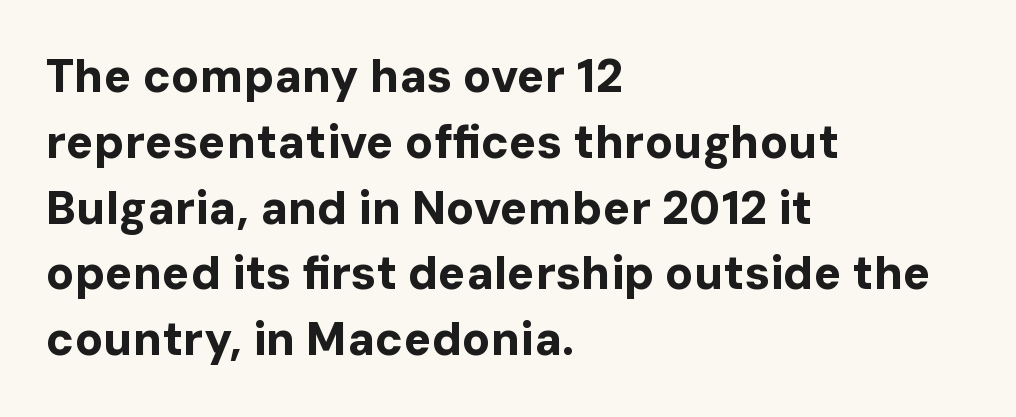
The image shows 46 px bold sans-serif type, upright; set left-aligned, normal line spacing (1.43x), normal letter spacing, not underlined; low stroke contrast and a medium x-height.
